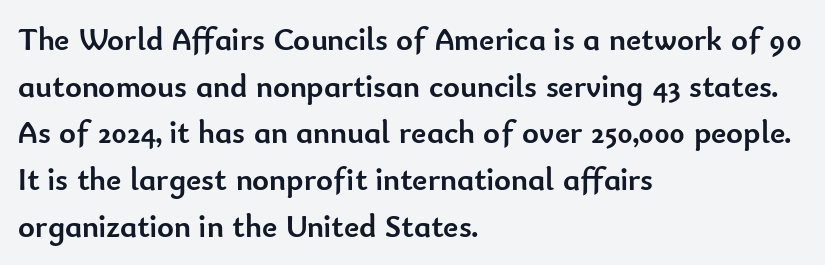
Decoration check: the copy has no underline. Glyph-to-glyph distance matches everyday printed text. The lines in this sample share a left origin and differ only in where they stop. You could not count columns in this text — the font is proportionally spaced. Type style note: lacks serifs. Rows of type keep a routine distance in the vertical direction.
